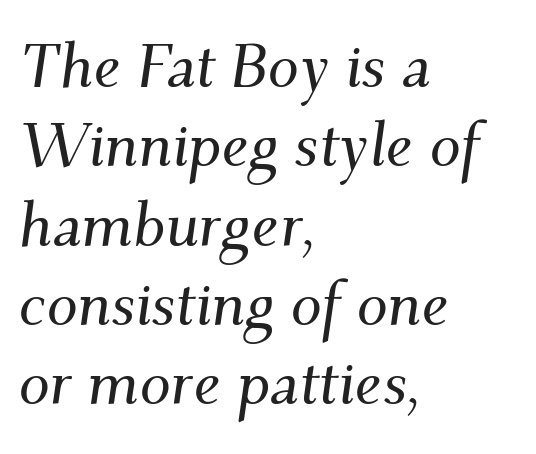
The image shows 62 px serif type, italic (leaning right); set left-aligned, normal line spacing (1.28x), normal letter spacing, not underlined; medium stroke contrast and a small x-height.
